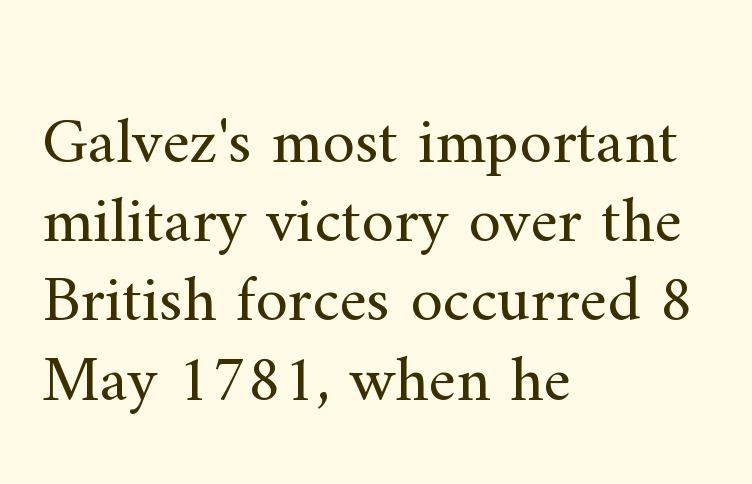
{"serif": "yes", "italic": "no", "bold": "no", "weight": "regular", "width": "normal", "stroke_contrast": "medium", "x_height": "small", "monospaced": "no", "underline": "no", "align": "left", "line_spacing_ratio": 1.2, "letter_spacing": "normal", "letter_spacing_em": 0.0, "glyph_px": 66}
